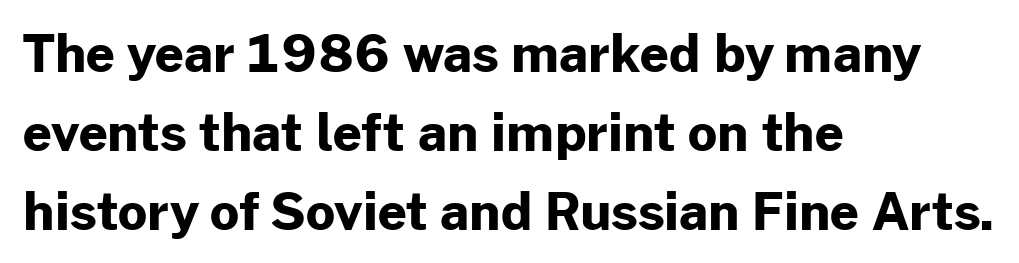
The image shows 51 px bold sans-serif type, upright; set left-aligned, normal line spacing (1.55x), normal letter spacing, not underlined; low stroke contrast and a medium x-height.
